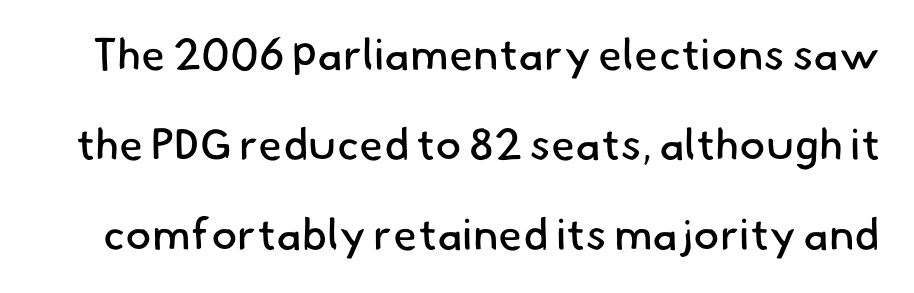
The image shows 44 px regular-weight sans-serif type; set loose line spacing (2.04x), normal letter spacing, not underlined; low stroke contrast and a small x-height.
